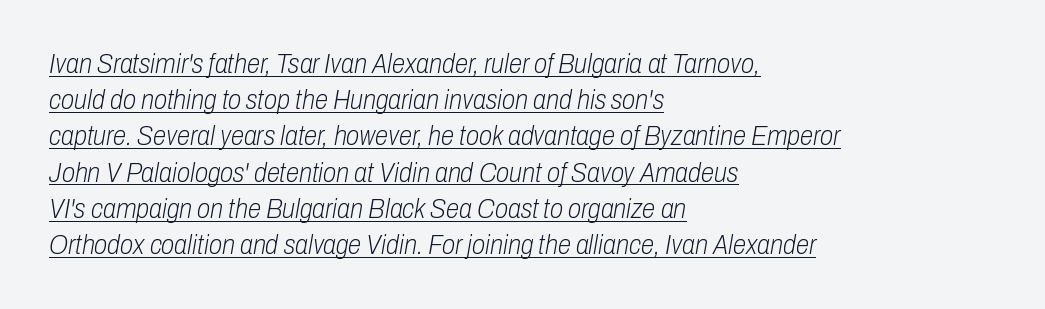
Each line starts at the same left margin while the right side varies. This sample uses an oblique cut, with every glyph tilted off the vertical. A baseline rule has been typeset under these characters. This sample uses plain, unmodified letter spacing. Leading matches the norm, producing a regular column. The typesetting does not lean heavy: it is not bold.
